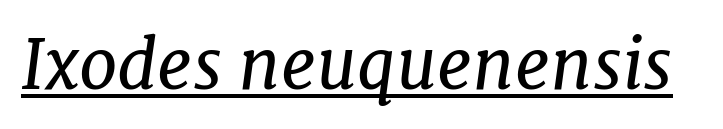
Caption: face not bold, strokes unweighted. You can tell it's italic because the verticals aren't actually vertical. Think of a printed novel: that variable character pitch is what you see here. To sum up the face: it has serifs.
